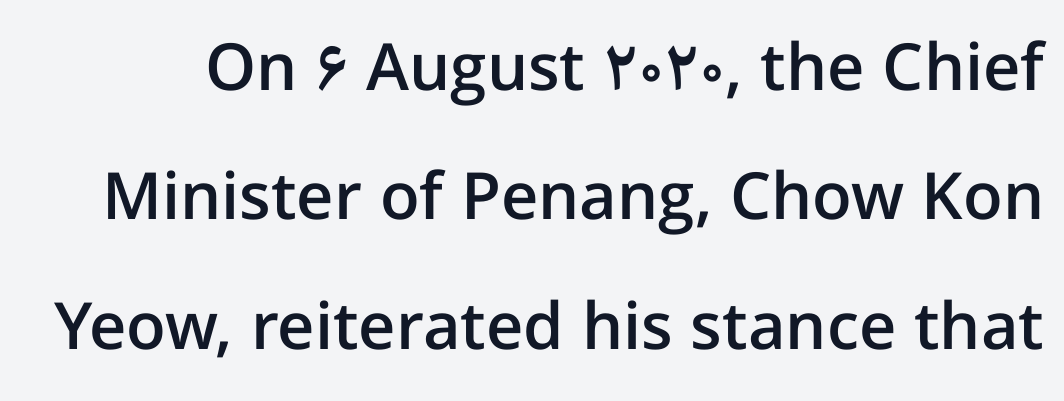
Q: Is the text bold? A: Semi-bold.
Q: Is the text italic (slanted)? A: No, it is upright.
Q: Is the typeface a serif or a sans-serif typeface? A: Sans-serif.
Q: Is the text underlined? A: No.
Q: Is the spacing between letters normal or unusually wide? A: Normal.
Q: Is the spacing between lines tight, normal or loose? A: Loose.
Q: Width (condensed, normal, or wide)? A: Normal.
Q: Stroke contrast? A: Low.
Q: x-height? A: Medium.
Q: Monospaced? A: No.
